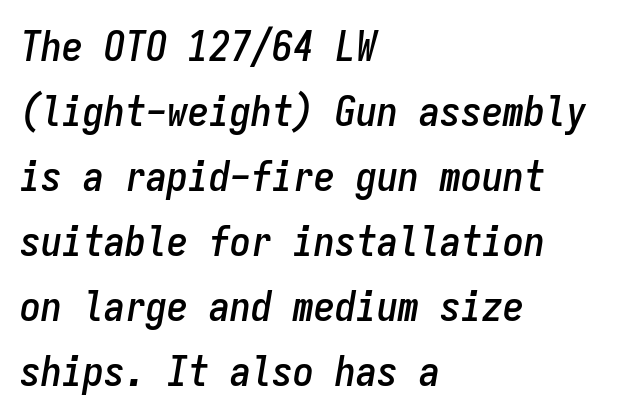
Q: Is the text italic (slanted)? A: Yes, it leans right by about 9 degrees.
Q: Is the text underlined? A: No.
Q: How is the paragraph aligned? A: Left-aligned.
Q: Is the spacing between letters normal or unusually wide? A: Normal.
Q: Is the spacing between lines tight, normal or loose? A: Normal.
Q: Width (condensed, normal, or wide)? A: Condensed.
Q: Stroke contrast? A: Low.
Q: x-height? A: Medium.
Q: Monospaced? A: Yes.
